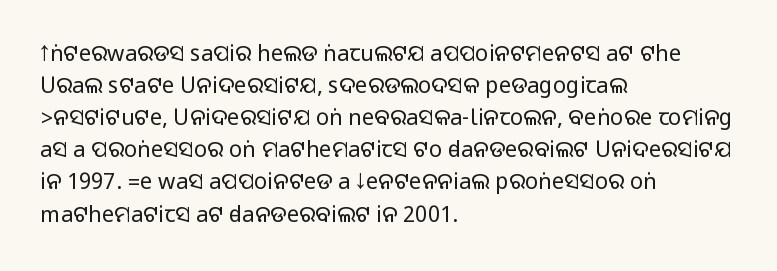
The image shows 22 px text type, upright; set left-aligned, normal line spacing (1.46x), normal letter spacing, not underlined.
